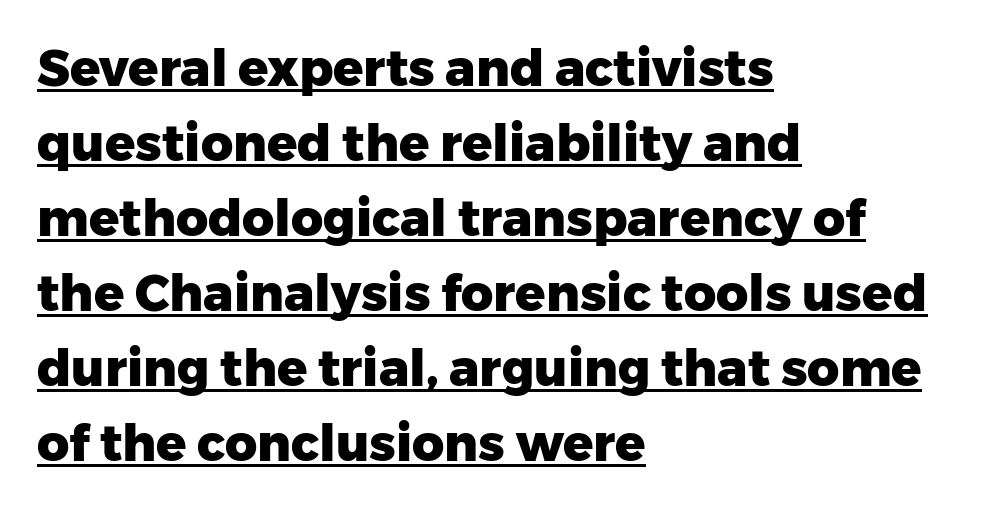
The image shows 50 px heavy sans-serif type, upright; set left-aligned, normal line spacing (1.5x), normal letter spacing, underlined; low stroke contrast and a medium x-height.
